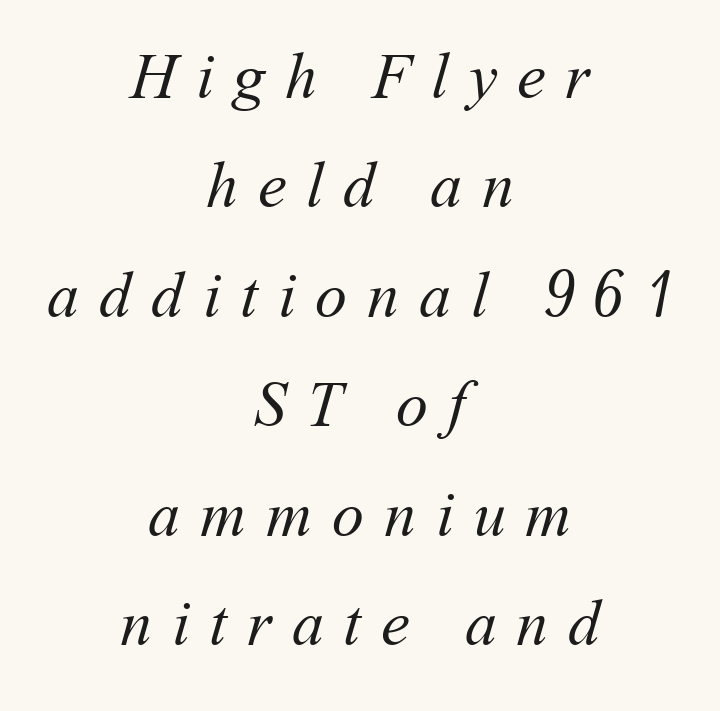
Q: Is the text bold? A: No.
Q: Is the text underlined? A: No.
Q: How is the paragraph aligned? A: Centered.
Q: Is the spacing between letters normal or unusually wide? A: Unusually wide.
Q: Width (condensed, normal, or wide)? A: Normal.
Q: Stroke contrast? A: Medium.
Q: x-height? A: Medium.
Q: Monospaced? A: No.
